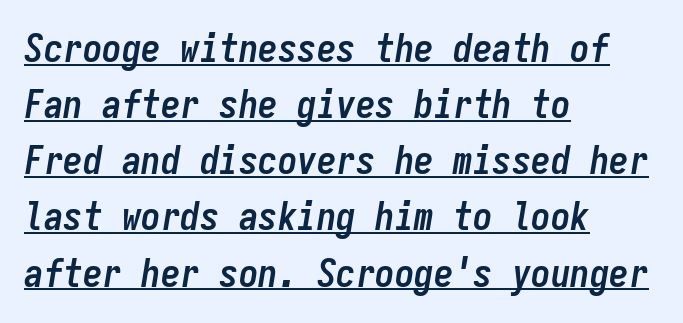
Q: Is the text bold? A: Yes.
Q: Is the text italic (slanted)? A: Yes, it leans right by about 9 degrees.
Q: Is the text underlined? A: Yes.
Q: How is the paragraph aligned? A: Left-aligned.
Q: Is the spacing between letters normal or unusually wide? A: Normal.
Q: Is the spacing between lines tight, normal or loose? A: Normal.
Q: Width (condensed, normal, or wide)? A: Condensed.
Q: Stroke contrast? A: Low.
Q: x-height? A: Medium.
Q: Monospaced? A: Yes.
